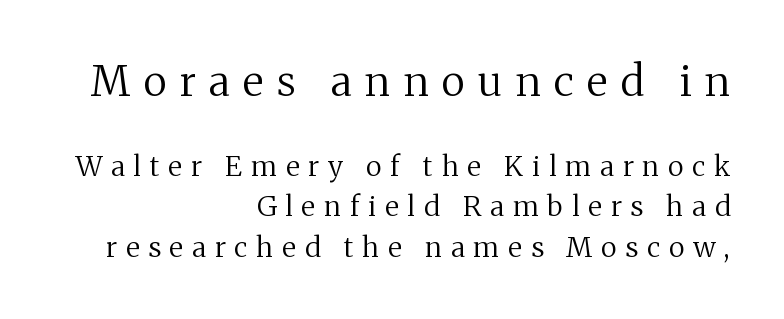
The vertical gap from one line to the next is medium. Tall strokes in this sample are plumb rather than angled. Underlining? Definitely not there. The face used here is proportionally spaced, like ordinary book or web type.
